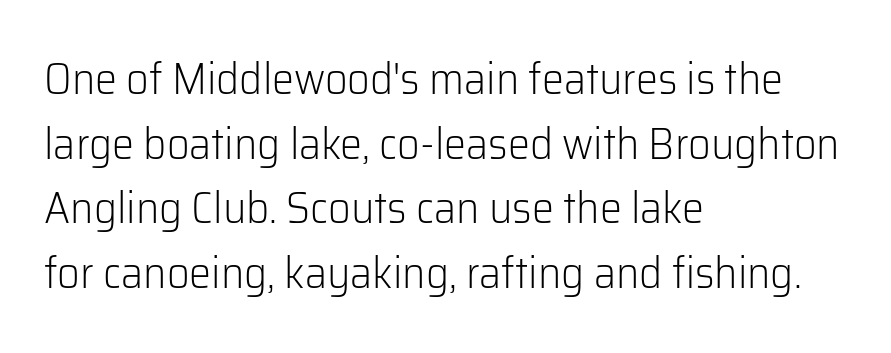
{"serif": "no", "italic": "no", "bold": "no", "weight": "light", "width": "normal", "stroke_contrast": "low", "x_height": "medium", "monospaced": "no", "underline": "no", "align": "left", "line_spacing": "normal", "line_spacing_ratio": 1.47, "letter_spacing": "normal", "letter_spacing_em": 0.0, "glyph_px": 44}
